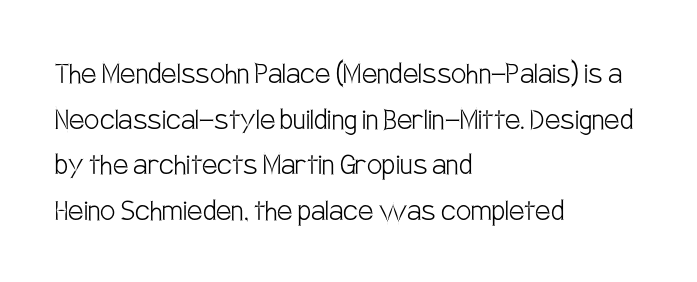
This block has exactly the height ordinary leading produces. Looks like regular typesetting: each glyph gets only the width it needs. In terms of letterform style, serifs are entirely absent. The font sits on the lighter half of the weight spectrum, regular included. Line beginnings align vertically; line endings do not. Descenders hang freely into open space.
